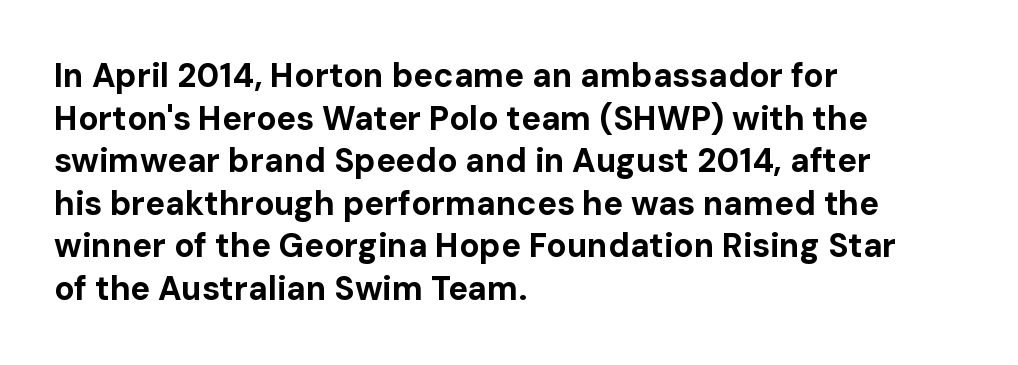
{"serif": "no", "italic": "no", "bold": "yes", "weight": "bold", "width": "normal", "stroke_contrast": "low", "x_height": "medium", "monospaced": "no", "underline": "no", "align": "left", "line_spacing": "normal", "line_spacing_ratio": 1.29, "letter_spacing": "normal", "letter_spacing_em": 0.0, "glyph_px": 33}
